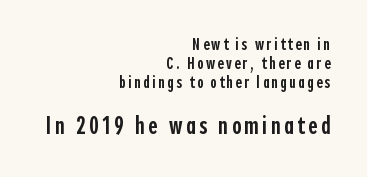
The typesetter chose a ragged-left arrangement here. Italic? Not at all — the glyphs are vertical. Unmarked baselines from the first word to the last. This is moderately heavy type, rendered in semibold. The following chunk of copy outweighs the initial chunk in type size. This block would grow much taller if given ordinary leading; it's compressed now.
